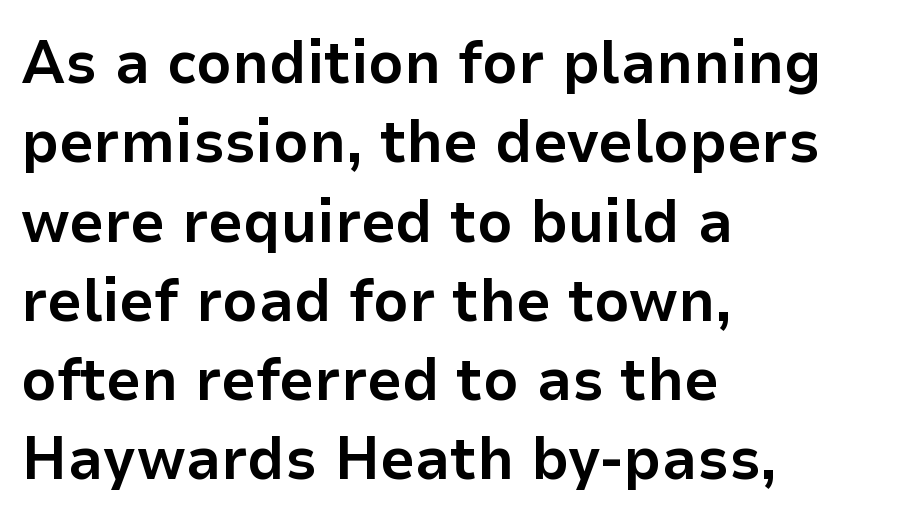
Short note: letters normally spaced. Leftover space on each line is placed entirely after the last word. The letters advance in unequal steps, a hallmark of proportional type. Posture: upright roman.
